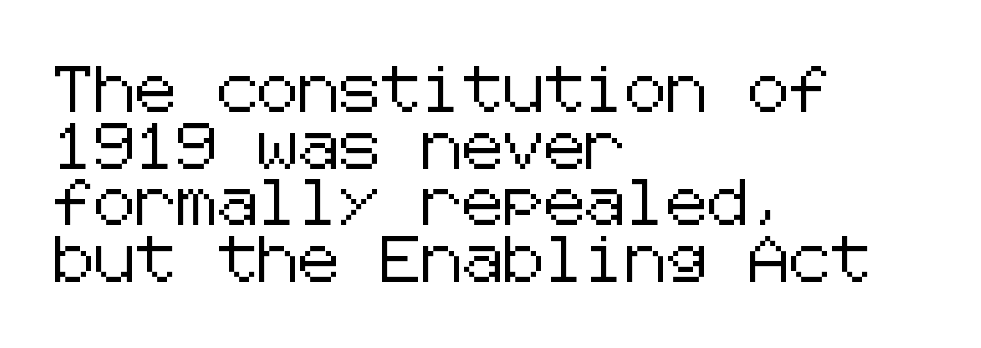
{"serif": "no", "italic": "no", "width": "normal", "stroke_contrast": "low", "x_height": "medium", "underline": "no", "align": "left", "line_spacing_ratio": 1.23, "letter_spacing": "normal", "letter_spacing_em": 0.0, "glyph_px": 46}
